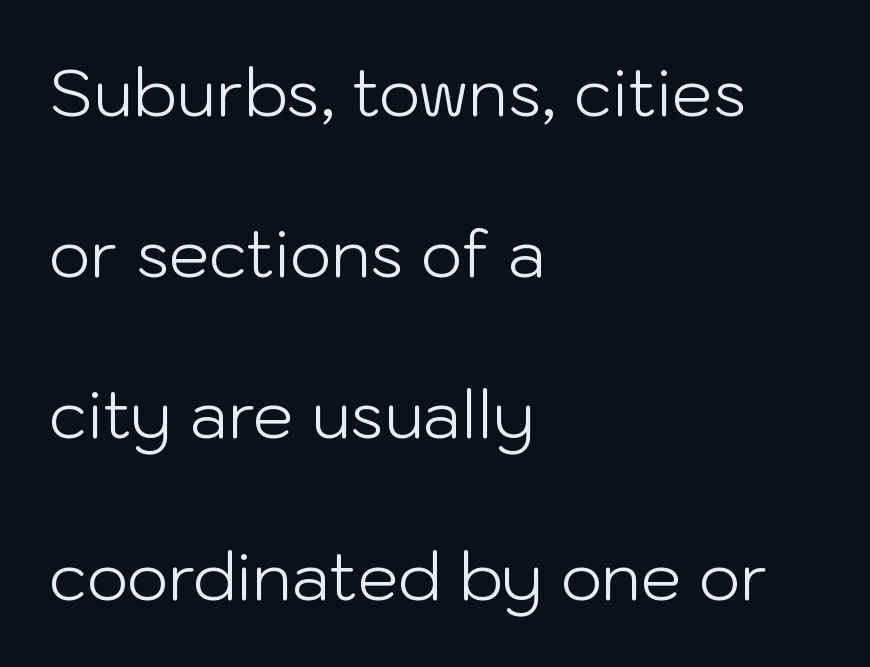
Q: Is the text bold? A: No.
Q: Is the text italic (slanted)? A: No, it is upright.
Q: Is the typeface a serif or a sans-serif typeface? A: Sans-serif.
Q: Is the text underlined? A: No.
Q: How is the paragraph aligned? A: Left-aligned.
Q: Is the spacing between letters normal or unusually wide? A: Normal.
Q: Is the spacing between lines tight, normal or loose? A: Loose.
Q: Width (condensed, normal, or wide)? A: Normal.
Q: Stroke contrast? A: Low.
Q: x-height? A: Medium.
Q: Monospaced? A: No.
